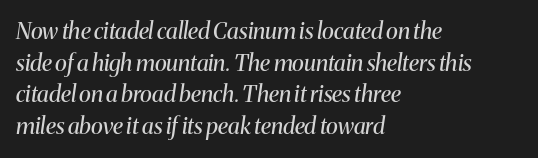
Where is the straight margin? On the left. What's the leading like? Ordinary, nothing unusual. The tracking reads as untouched default to a designer's eye. The foot of each line stays bare and open. Notice how the stems are inclined rather than vertical — that's the hallmark of italics.
